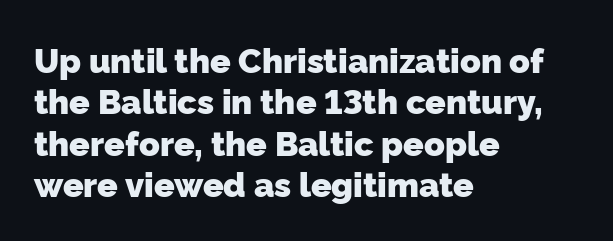
The image shows 34 px heavy sans-serif type; set left-aligned, line spacing 1.22x, normal letter spacing, not underlined; low stroke contrast and a medium x-height.
